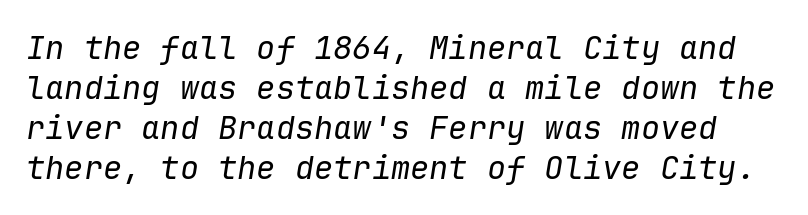
Q: Is the text bold? A: No.
Q: Is the text italic (slanted)? A: Yes, it leans right by about 9 degrees.
Q: Is the text underlined? A: No.
Q: Is the spacing between letters normal or unusually wide? A: Normal.
Q: Is the spacing between lines tight, normal or loose? A: Normal.
Q: Width (condensed, normal, or wide)? A: Normal.
Q: Stroke contrast? A: Low.
Q: x-height? A: Medium.
Q: Monospaced? A: Yes.
